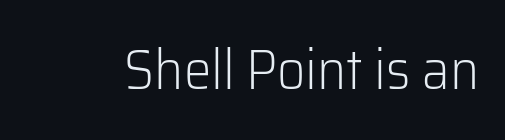
Think of a printed novel: that variable character pitch is what you see here. The typesetting does not lean heavy: it is not bold. A sans-serif font was chosen for this passage. Rendered with straight, roman letterforms. Caption: standard tracking, unaltered.
